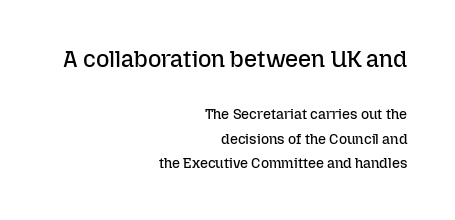
The image shows 23 px text type, upright; set right-aligned, line spacing 1.76x, normal letter spacing, not underlined; the first (top) block is 1.64x larger.
